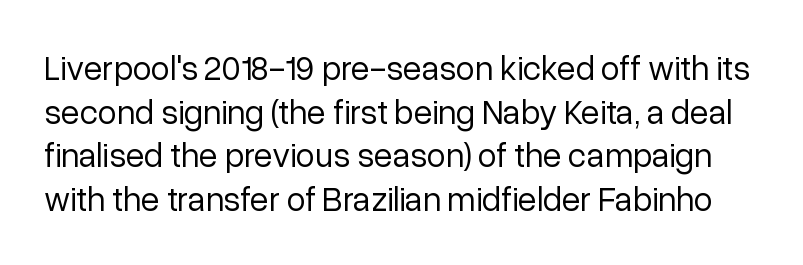
Is this a fixed-width face? No — the glyphs have proportional, varying widths. If you measured baseline to baseline, you'd find a middling distance. Stroke thickness stays within the range of a standard reading face or lighter. Words appear dense and cohesive because spacing is normal. Check under the words: just untouched page. Typographically, this falls in the sans-serif category.
